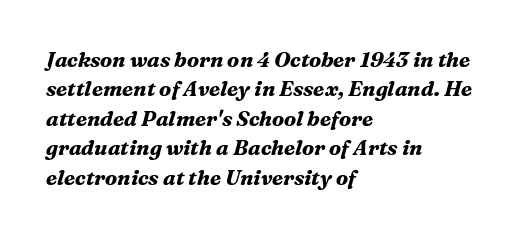
{"italic": "yes", "lean": "right", "slant_degrees": 16, "bold": "yes", "underline": "no", "align": "left", "line_spacing": "normal", "line_spacing_ratio": 1.4, "letter_spacing": "normal", "letter_spacing_em": 0.0, "glyph_px": 21}
